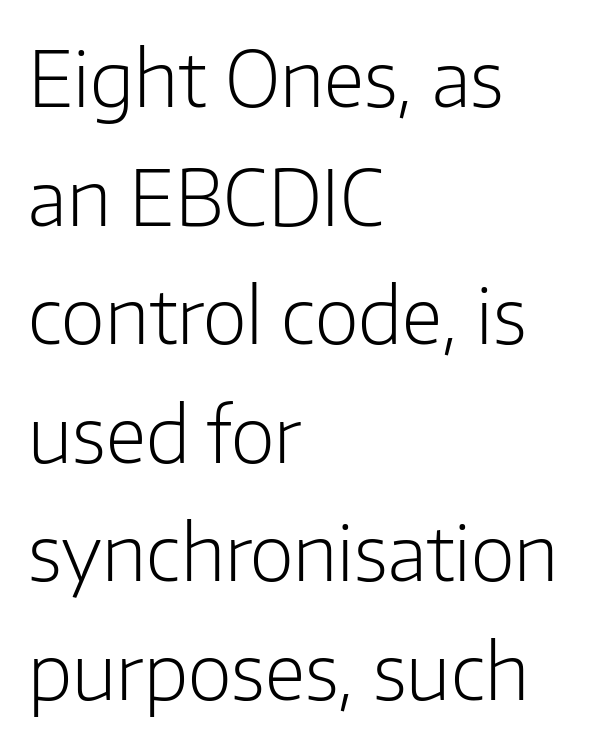
Is this a heavy cut? Hardly; it is regular or lighter. The rendering anchors every line to the left-hand side. The face used here is proportionally spaced, like ordinary book or web type. A bare baseline throughout the passage. This block has exactly the height ordinary leading produces.
